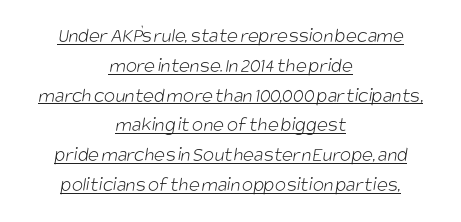
{"bold": "no", "underline": "yes", "align": "center", "line_spacing": "normal", "line_spacing_ratio": 1.42, "letter_spacing": "normal", "letter_spacing_em": 0.0, "glyph_px": 21}
